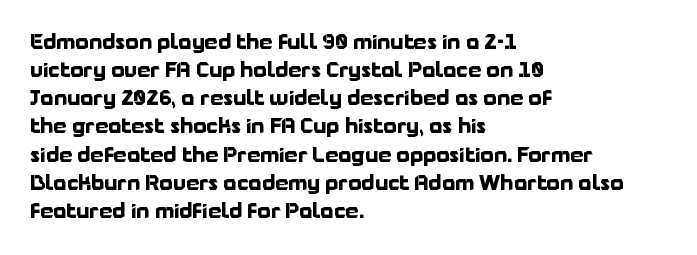
Anything drawn beneath the words? Only blank space. Evenly set lines give the paragraph a standard silhouette. In CSS terms this would be text-align: left. The font's upright variant was chosen for this text. Strokes here are thick enough to call this a true bold.
